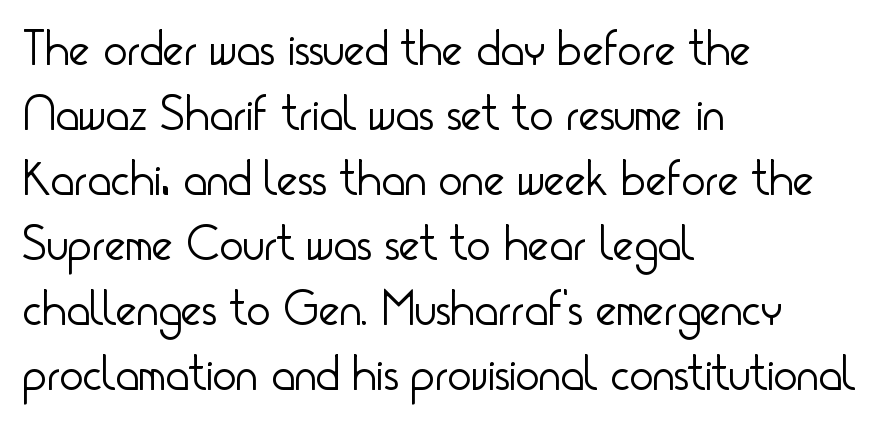
Q: Is the text bold? A: No.
Q: Is the text italic (slanted)? A: No, it is upright.
Q: Is the typeface a serif or a sans-serif typeface? A: Sans-serif.
Q: Is the text underlined? A: No.
Q: How is the paragraph aligned? A: Left-aligned.
Q: Is the spacing between letters normal or unusually wide? A: Normal.
Q: Is the spacing between lines tight, normal or loose? A: Normal.
Q: Width (condensed, normal, or wide)? A: Condensed.
Q: Stroke contrast? A: Low.
Q: x-height? A: Small.
Q: Monospaced? A: No.
